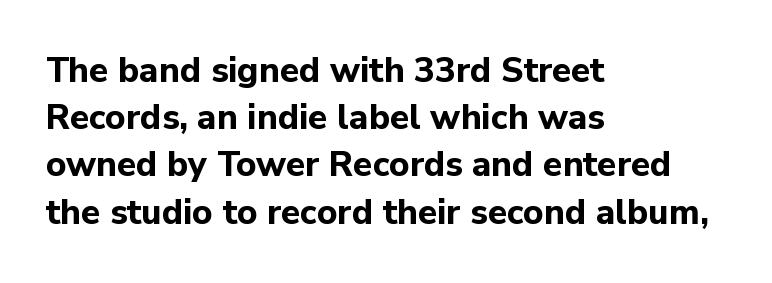
{"serif": "no", "italic": "no", "bold": "yes", "weight": "bold", "width": "normal", "stroke_contrast": "low", "x_height": "medium", "monospaced": "no", "underline": "no", "align": "left", "line_spacing": "normal", "line_spacing_ratio": 1.35, "letter_spacing": "normal", "letter_spacing_em": 0.0, "glyph_px": 35}
